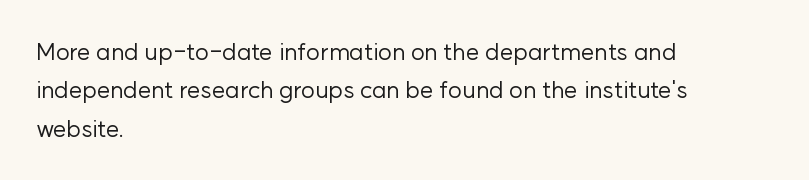
Q: Is the text bold? A: No.
Q: Is the text italic (slanted)? A: No, it is upright.
Q: Is the text underlined? A: No.
Q: How is the paragraph aligned? A: Left-aligned.
Q: Is the spacing between letters normal or unusually wide? A: Normal.
Q: Is the spacing between lines tight, normal or loose? A: Normal.
